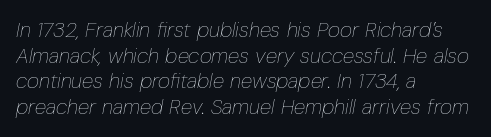
The image shows 21 px text type, italic (leaning right); set left-aligned, line spacing 1.22x, normal letter spacing, not underlined.
